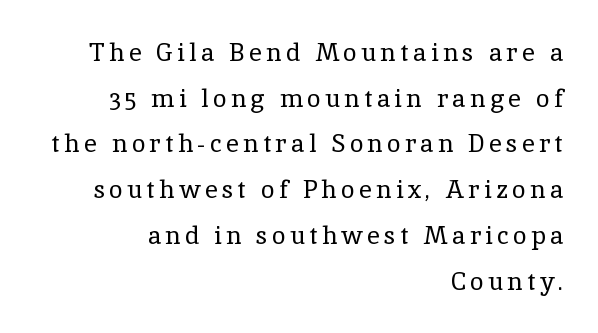
Q: Is the text bold? A: No.
Q: Is the text italic (slanted)? A: No, it is upright.
Q: Is the text underlined? A: No.
Q: How is the paragraph aligned? A: Right-aligned.
